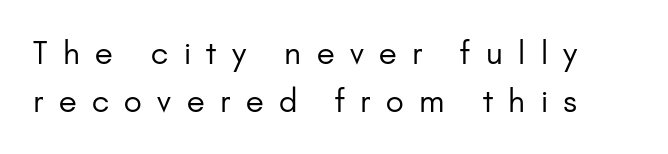
{"serif": "no", "italic": "no", "bold": "no", "weight": "regular", "width": "normal", "stroke_contrast": "low", "x_height": "small", "monospaced": "no", "underline": "no", "line_spacing": "normal", "line_spacing_ratio": 1.54, "letter_spacing": "wide", "letter_spacing_em": 0.5, "glyph_px": 31}
